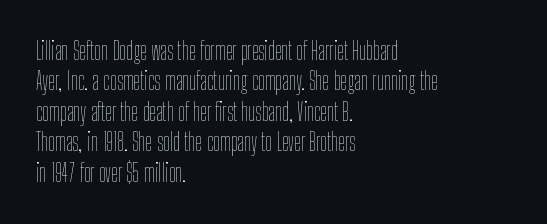
Q: Is the text bold? A: No.
Q: Is the text italic (slanted)? A: No, it is upright.
Q: Is the text underlined? A: No.
Q: How is the paragraph aligned? A: Left-aligned.
Q: Is the spacing between letters normal or unusually wide? A: Normal.
Q: Is the spacing between lines tight, normal or loose? A: Normal.
